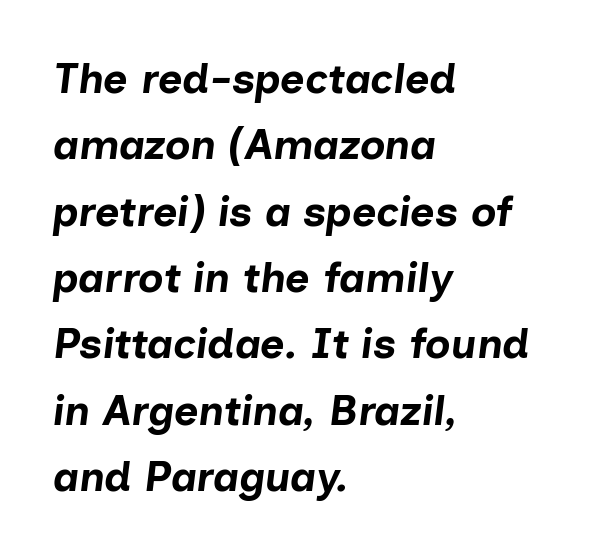
Q: Is the text bold? A: Yes.
Q: Is the text italic (slanted)? A: Yes, it leans right by about 7 degrees.
Q: Is the text underlined? A: No.
Q: How is the paragraph aligned? A: Left-aligned.
Q: Is the spacing between letters normal or unusually wide? A: Normal.
Q: Is the spacing between lines tight, normal or loose? A: Normal.
Q: Width (condensed, normal, or wide)? A: Normal.
Q: Stroke contrast? A: Low.
Q: x-height? A: Medium.
Q: Monospaced? A: No.
